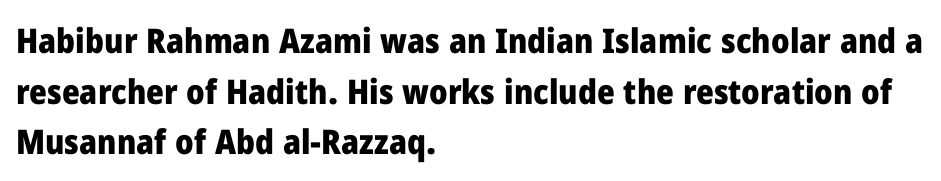
Q: Is the text bold? A: Yes.
Q: Is the text italic (slanted)? A: No, it is upright.
Q: Is the typeface a serif or a sans-serif typeface? A: Sans-serif.
Q: Is the text underlined? A: No.
Q: How is the paragraph aligned? A: Left-aligned.
Q: Is the spacing between letters normal or unusually wide? A: Normal.
Q: Is the spacing between lines tight, normal or loose? A: Normal.
Q: Width (condensed, normal, or wide)? A: Normal.
Q: Stroke contrast? A: Low.
Q: x-height? A: Medium.
Q: Monospaced? A: No.
